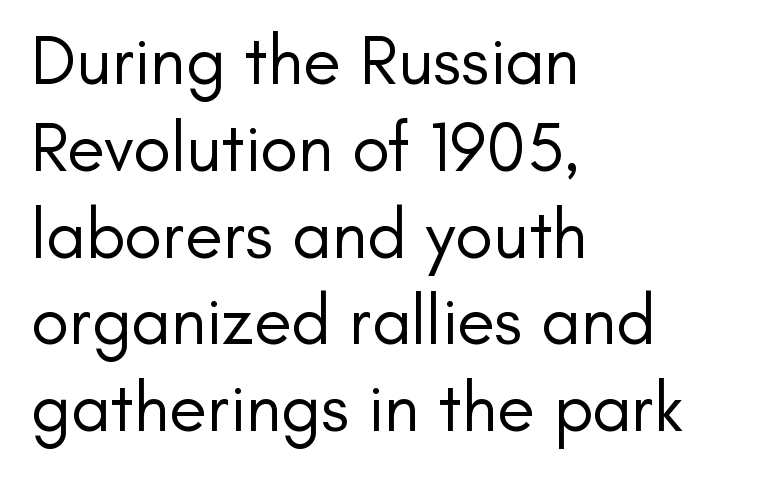
{"serif": "no", "italic": "no", "bold": "no", "weight": "regular", "width": "normal", "stroke_contrast": "low", "x_height": "small", "monospaced": "no", "underline": "no", "align": "left", "line_spacing_ratio": 1.24, "letter_spacing": "normal", "letter_spacing_em": 0.0, "glyph_px": 70}
